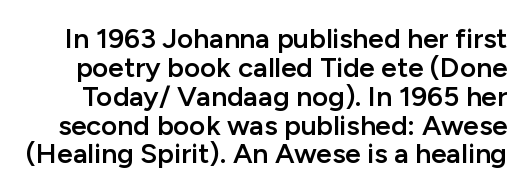
The image shows 28 px semibold sans-serif type, upright; set tight line spacing (1.03x), normal letter spacing, not underlined; low stroke contrast and a medium x-height.
